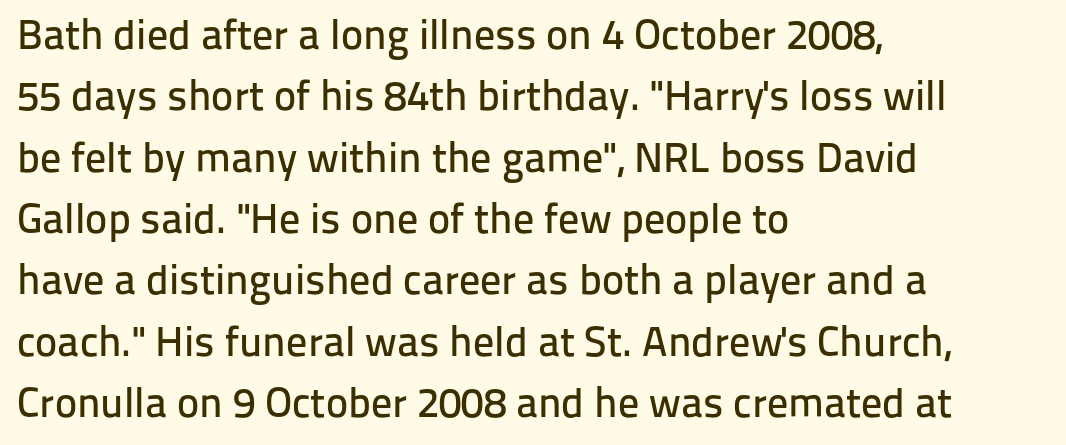
{"serif": "no", "italic": "no", "width": "normal", "stroke_contrast": "low", "x_height": "medium", "monospaced": "no", "underline": "no", "align": "left", "line_spacing": "normal", "line_spacing_ratio": 1.46, "letter_spacing": "normal", "letter_spacing_em": 0.0, "glyph_px": 42}
